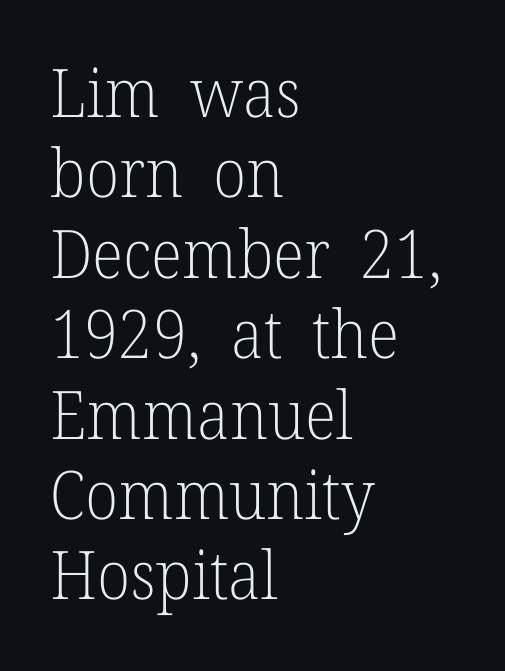
Beneath every word, the page is bare. A serif font was chosen for this passage. The paragraph has a hard left edge and a soft right edge. The letters stand upright; this is a roman face. You could call the tracking neutral — neither tight nor loose.
